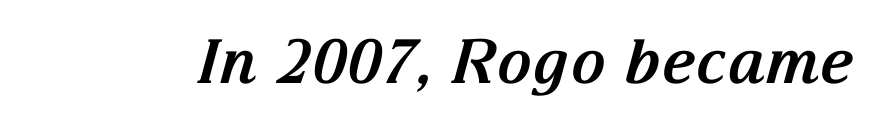
The rendering shows small feet on the letterforms — a serif design. In terms of letterspacing, this is plain default setting. Here the designer chose a conventional face with non-uniform glyph widths. Every letter is thick-stroked: bold, no question.
